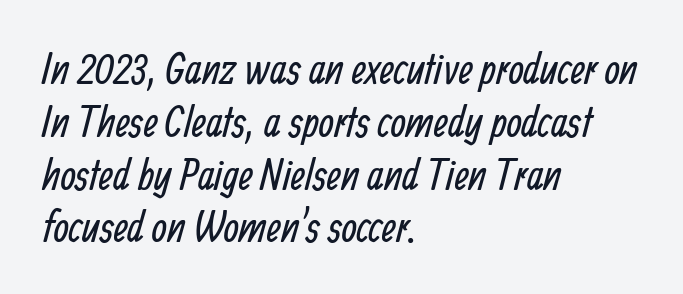
The image shows 44 px regular-weight, condensed sans-serif type; set left-aligned, line spacing 1.2x, normal letter spacing, not underlined; low stroke contrast and a medium x-height.
